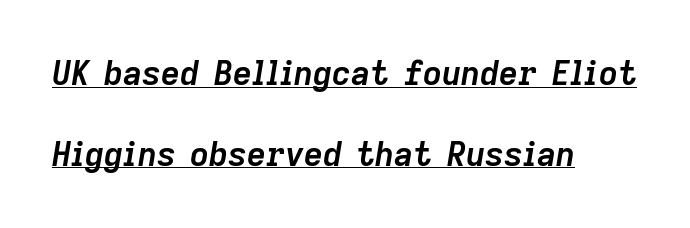
Q: Is the text bold? A: Yes.
Q: Is the text italic (slanted)? A: Yes, it leans right by about 9 degrees.
Q: Is the text underlined? A: Yes.
Q: How is the paragraph aligned? A: Left-aligned.
Q: Is the spacing between letters normal or unusually wide? A: Normal.
Q: Is the spacing between lines tight, normal or loose? A: Loose.
Q: Width (condensed, normal, or wide)? A: Normal.
Q: Stroke contrast? A: Low.
Q: x-height? A: Medium.
Q: Monospaced? A: No.
